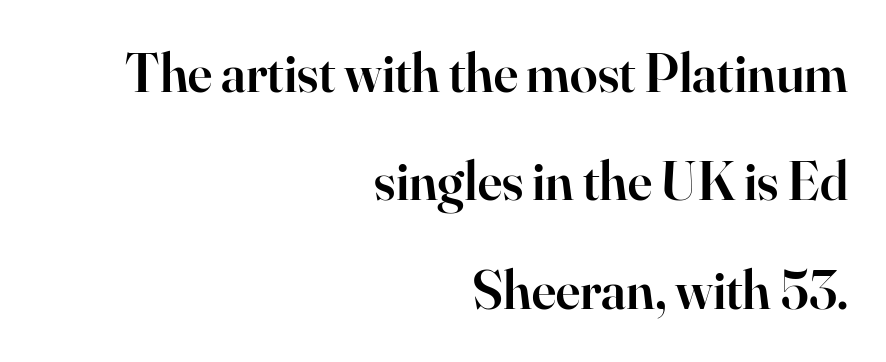
Q: Is the text bold? A: Semi-bold.
Q: Is the text italic (slanted)? A: No, it is upright.
Q: Is the typeface a serif or a sans-serif typeface? A: Serif.
Q: Is the text underlined? A: No.
Q: How is the paragraph aligned? A: Right-aligned.
Q: Is the spacing between letters normal or unusually wide? A: Normal.
Q: Is the spacing between lines tight, normal or loose? A: Loose.
Q: Width (condensed, normal, or wide)? A: Normal.
Q: Stroke contrast? A: High.
Q: x-height? A: Small.
Q: Monospaced? A: No.
